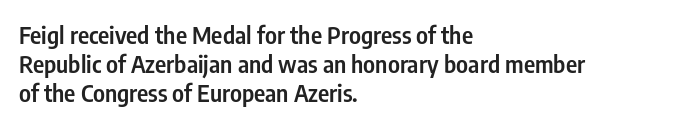
The image shows 24 px text type, upright; set left-aligned, line spacing 1.2x, normal letter spacing, not underlined.
